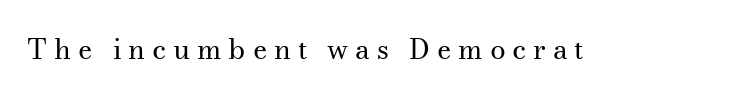
Q: Is the text bold? A: No.
Q: Is the text italic (slanted)? A: No, it is upright.
Q: Is the typeface a serif or a sans-serif typeface? A: Serif.
Q: Is the text underlined? A: No.
Q: Is the spacing between letters normal or unusually wide? A: Unusually wide.
Q: Width (condensed, normal, or wide)? A: Normal.
Q: Stroke contrast? A: Medium.
Q: x-height? A: Small.
Q: Monospaced? A: No.
